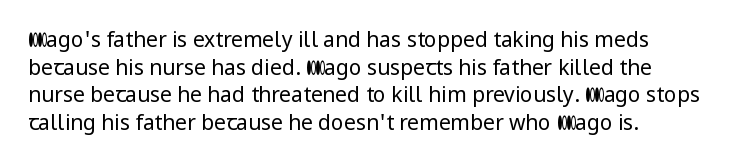
Teacher's note: observe the even left margin — that is flush-left alignment. The line texture is even and compact thanks to regular tracking. The lettering stays uniformly vertical, giving the passage a roman look. The baseline area is clear.
